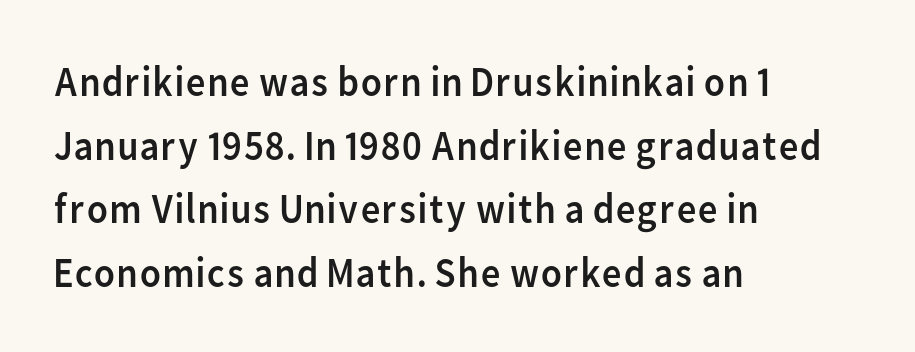
The image shows 43 px regular-weight sans-serif type, upright; set left-aligned, normal line spacing (1.48x), normal letter spacing, not underlined; low stroke contrast and a medium x-height.
